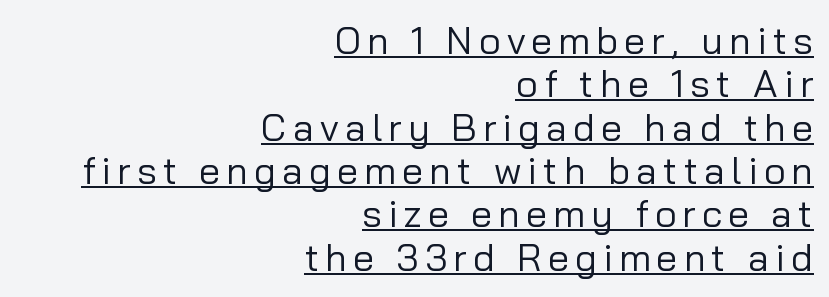
Q: Is the text bold? A: No.
Q: Is the text italic (slanted)? A: No, it is upright.
Q: Is the typeface a serif or a sans-serif typeface? A: Sans-serif.
Q: Is the text underlined? A: Yes.
Q: How is the paragraph aligned? A: Right-aligned.
Q: Is the spacing between lines tight, normal or loose? A: Tight.
Q: Width (condensed, normal, or wide)? A: Normal.
Q: Stroke contrast? A: Low.
Q: x-height? A: Medium.
Q: Monospaced? A: No.
